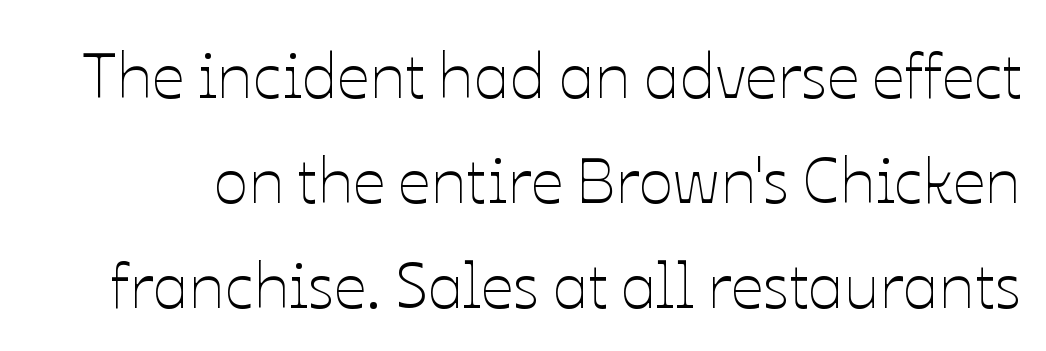
Q: Is the text bold? A: No.
Q: Is the text italic (slanted)? A: No, it is upright.
Q: Is the text underlined? A: No.
Q: Is the spacing between letters normal or unusually wide? A: Normal.
Q: Is the spacing between lines tight, normal or loose? A: Normal.
Q: Width (condensed, normal, or wide)? A: Normal.
Q: Stroke contrast? A: Low.
Q: x-height? A: Medium.
Q: Monospaced? A: No.
